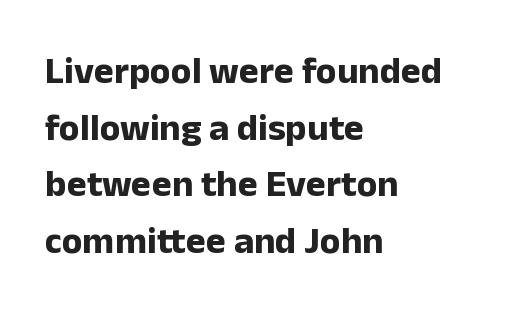
{"serif": "no", "italic": "no", "bold": "yes", "weight": "bold", "width": "normal", "stroke_contrast": "low", "x_height": "medium", "monospaced": "no", "underline": "no", "align": "left", "line_spacing": "normal", "line_spacing_ratio": 1.49, "letter_spacing": "normal", "letter_spacing_em": 0.0, "glyph_px": 38}
